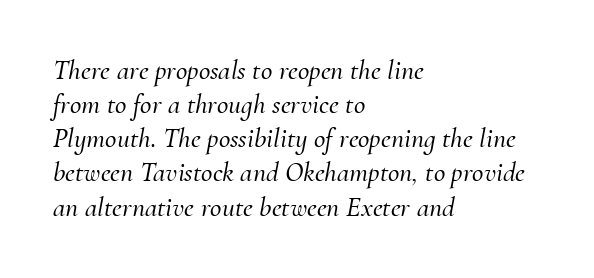
The image shows 28 px serif type, italic (leaning right); set left-aligned, line spacing 1.22x, normal letter spacing, not underlined; medium stroke contrast and a small x-height.
